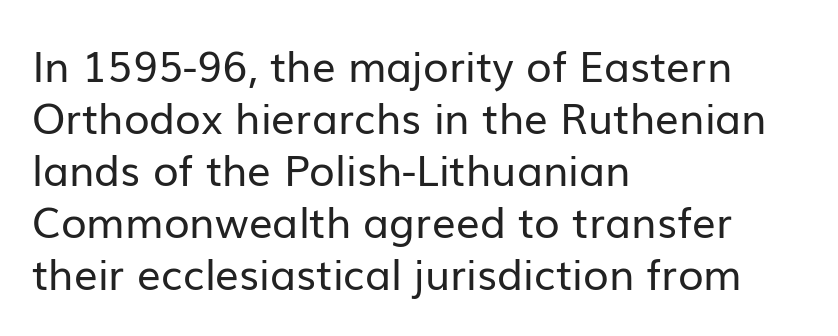
Q: Is the text bold? A: No.
Q: Is the text italic (slanted)? A: No, it is upright.
Q: Is the typeface a serif or a sans-serif typeface? A: Sans-serif.
Q: Is the text underlined? A: No.
Q: How is the paragraph aligned? A: Left-aligned.
Q: Is the spacing between letters normal or unusually wide? A: Normal.
Q: Width (condensed, normal, or wide)? A: Normal.
Q: Stroke contrast? A: Low.
Q: x-height? A: Medium.
Q: Monospaced? A: No.
